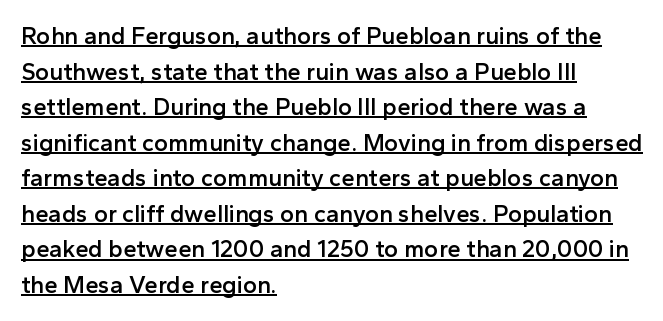
The image shows 24 px text type, upright; set left-aligned, normal line spacing (1.48x), normal letter spacing, underlined.
